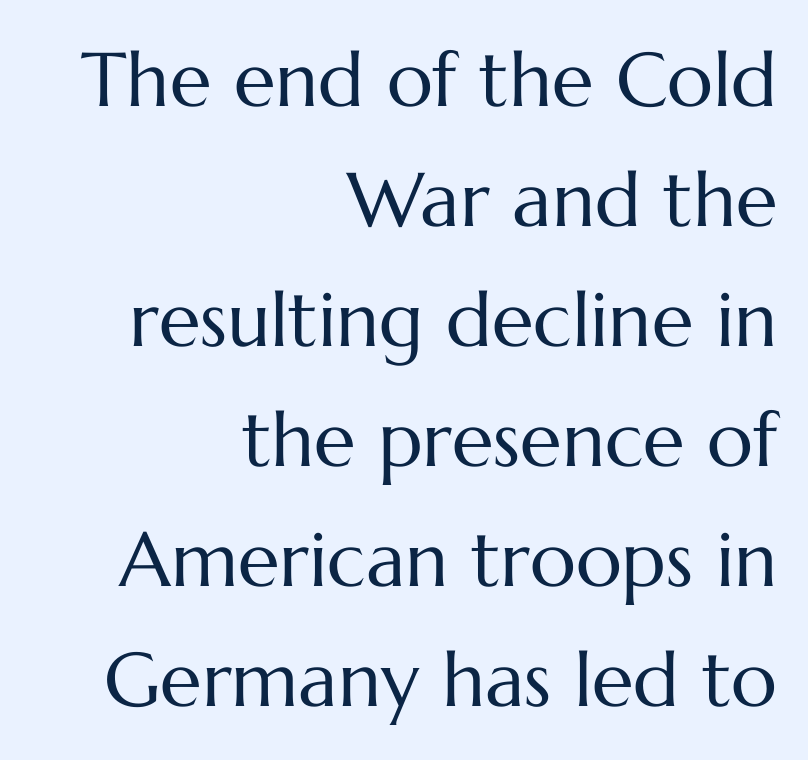
What's the leading like? Ordinary, nothing unusual. Bare-footed words on every line. Caption: multi-line text, flush right, ragged left. Observe the ordinary spacing: letters are neighbours, not strangers. The cut favours lightness, reaching ordinary text weight at its darkest.
